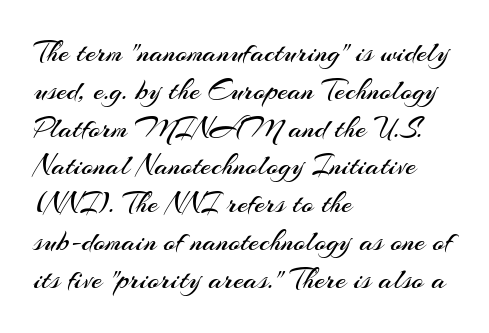
The rendering uses natural spacing where letterforms have individual widths. These lines sit exactly where default settings would place them. Weight: in the light-to-regular range. The gap between lines stays unmarked.
